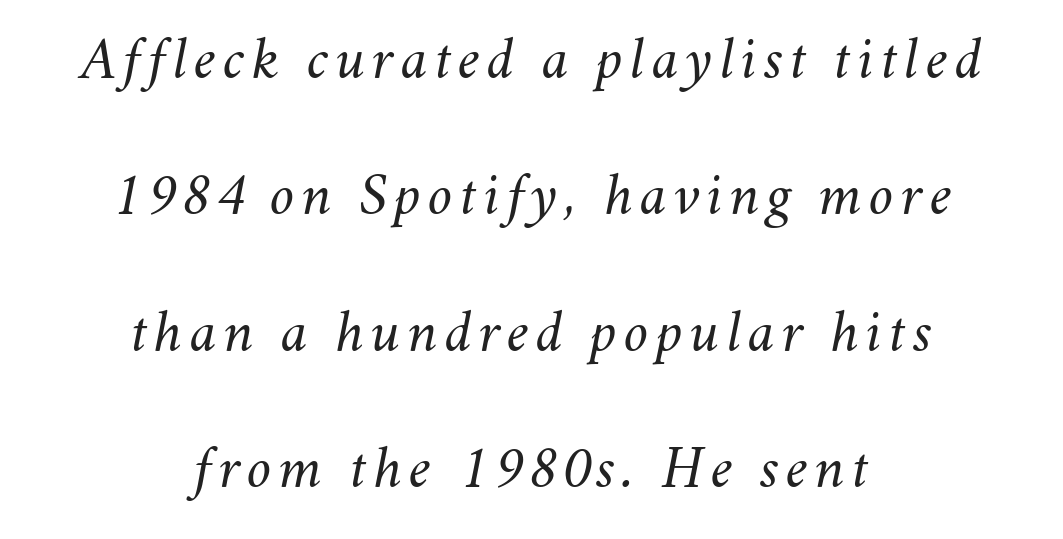
{"italic": "yes", "lean": "right", "slant_degrees": 11, "bold": "no", "weight": "light", "width": "normal", "stroke_contrast": "medium", "x_height": "small", "monospaced": "no", "underline": "no", "align": "center", "line_spacing": "loose", "line_spacing_ratio": 2.2, "glyph_px": 62}
